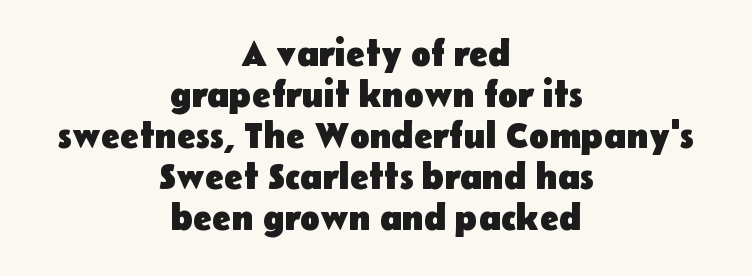
The image shows 36 px heavy sans-serif type, upright; set centered, tight line spacing (1.14x), normal letter spacing, not underlined; low stroke contrast and a medium x-height.
